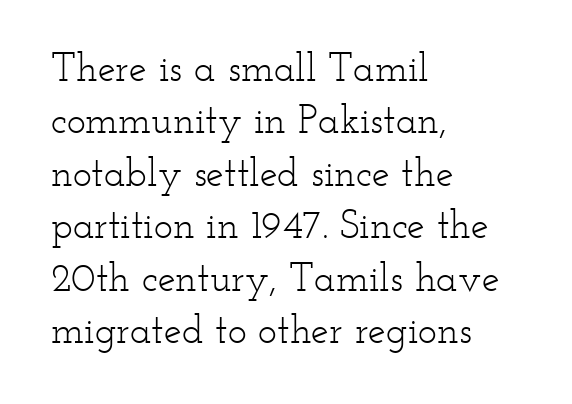
{"serif": "yes", "italic": "no", "bold": "no", "weight": "light", "width": "wide", "stroke_contrast": "low", "x_height": "small", "monospaced": "no", "underline": "no", "align": "left", "line_spacing": "normal", "line_spacing_ratio": 1.31, "letter_spacing": "normal", "letter_spacing_em": 0.0, "glyph_px": 40}
